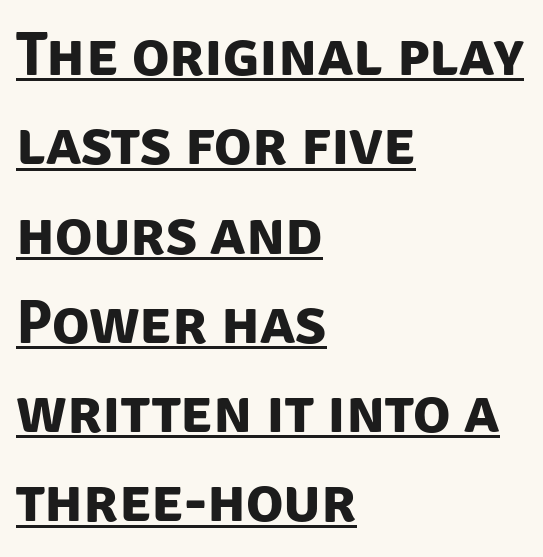
Q: Is the text bold? A: Yes.
Q: Is the typeface a serif or a sans-serif typeface? A: Sans-serif.
Q: Is the text underlined? A: Yes.
Q: How is the paragraph aligned? A: Left-aligned.
Q: Is the spacing between letters normal or unusually wide? A: Normal.
Q: Is the spacing between lines tight, normal or loose? A: Normal.
Q: Width (condensed, normal, or wide)? A: Normal.
Q: Stroke contrast? A: Low.
Q: x-height? A: Large.
Q: Monospaced? A: No.
